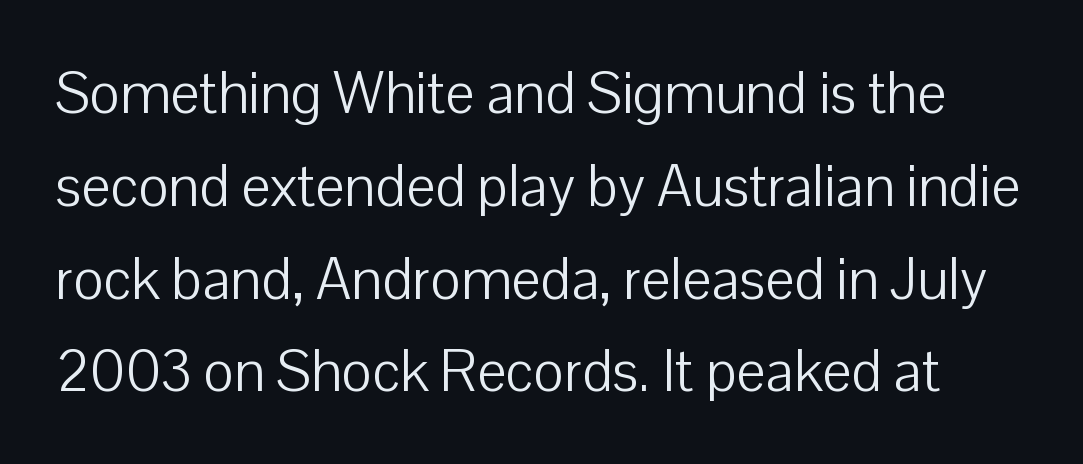
The image shows 58 px light sans-serif type, upright; set normal line spacing (1.6x), normal letter spacing, not underlined; low stroke contrast and a medium x-height.
